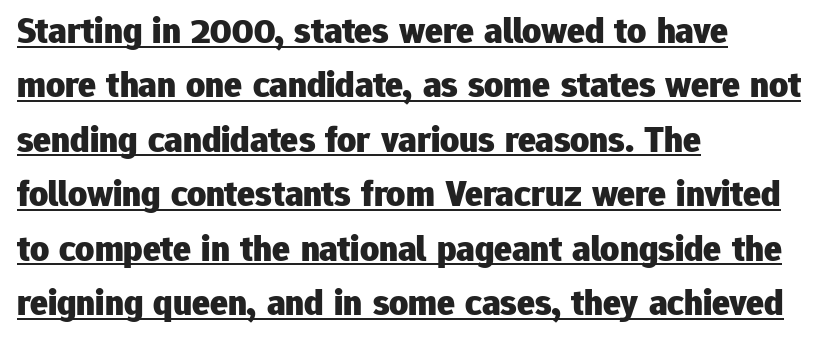
{"serif": "no", "italic": "no", "bold": "yes", "weight": "heavy", "width": "normal", "stroke_contrast": "low", "x_height": "medium", "monospaced": "no", "underline": "yes", "align": "left", "line_spacing": "normal", "line_spacing_ratio": 1.47, "letter_spacing": "normal", "letter_spacing_em": 0.0, "glyph_px": 37}
